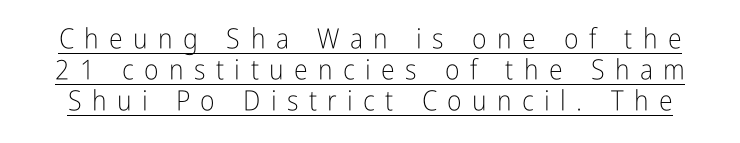
The image shows 28 px light, condensed sans-serif type, upright; set tight line spacing (1.1x), unusually wide letter spacing (+0.37 em), underlined; low stroke contrast and a medium x-height.
